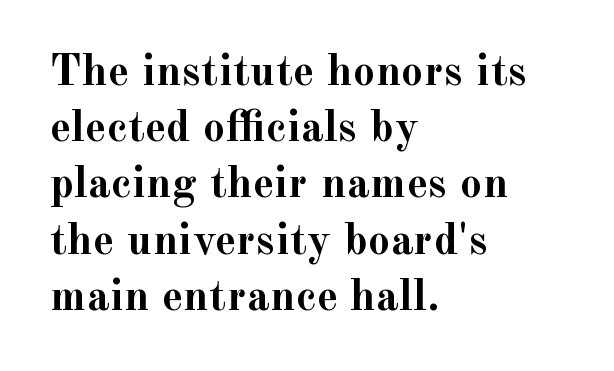
The image shows 45 px semibold serif type, upright; set left-aligned, normal line spacing (1.25x), normal letter spacing, not underlined; a small x-height.
